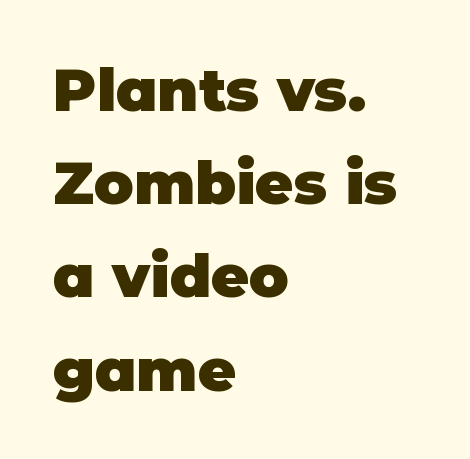
One glance says typical: line gaps are just what's usual. The lines are quadded left. Posture: vertical. I'd describe the lettering as bold — thick and assertive. Spacing between characters is what you'd get straight out of the box. The letters advance in unequal steps, a hallmark of proportional type.
